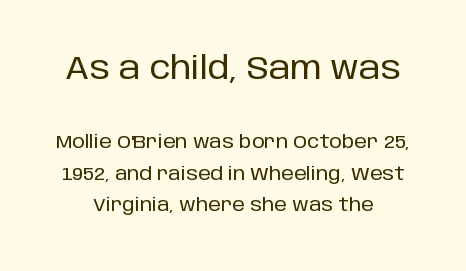
Do the characters align in a grid? No, the font is proportional. A typesetter would label this face a sans. Glance below the letters and you will spot only blank space. The letters stand upright; this is a roman face. Visually, the top section dominates because its glyphs are scaled up.
